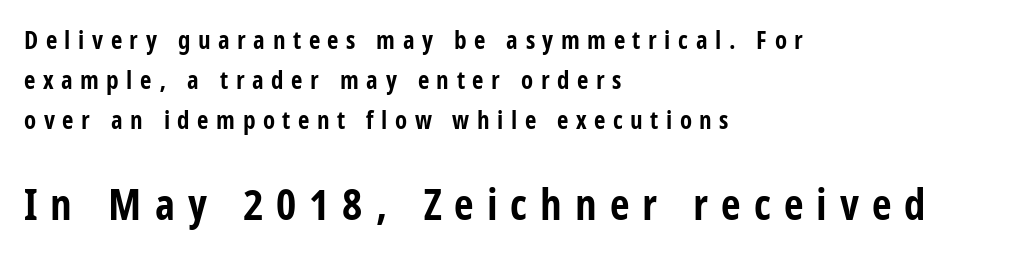
{"serif": "no", "italic": "no", "bold": "yes", "weight": "bold", "width": "condensed", "stroke_contrast": "low", "x_height": "large", "monospaced": "no", "underline": "no", "align": "left", "line_spacing": "normal", "line_spacing_ratio": 1.6, "letter_spacing": "wide", "letter_spacing_em": 0.3, "larger_block": "second", "size_ratio": 1.72, "glyph_px": 43}
